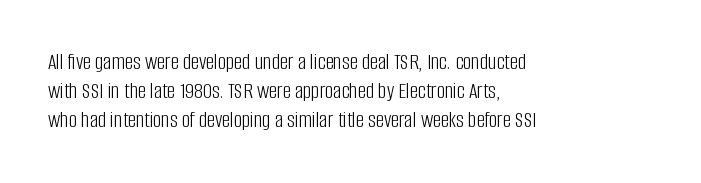
Q: Is the text bold? A: No.
Q: Is the text italic (slanted)? A: No, it is upright.
Q: Is the text underlined? A: No.
Q: How is the paragraph aligned? A: Left-aligned.
Q: Is the spacing between letters normal or unusually wide? A: Normal.
Q: Is the spacing between lines tight, normal or loose? A: Normal.
